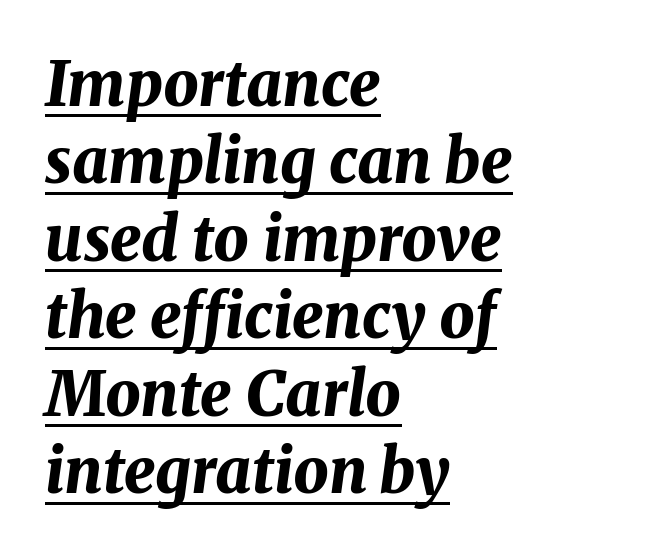
Q: Is the text bold? A: Yes.
Q: Is the text italic (slanted)? A: Yes, it leans right by about 8 degrees.
Q: Is the text underlined? A: Yes.
Q: How is the paragraph aligned? A: Left-aligned.
Q: Is the spacing between letters normal or unusually wide? A: Normal.
Q: Is the spacing between lines tight, normal or loose? A: Normal.
Q: Width (condensed, normal, or wide)? A: Normal.
Q: Stroke contrast? A: Medium.
Q: x-height? A: Medium.
Q: Monospaced? A: No.
